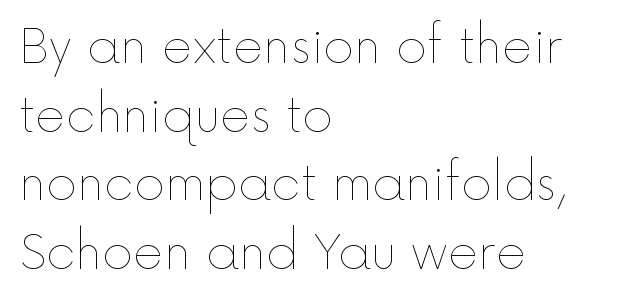
{"italic": "no", "bold": "no", "weight": "thin", "width": "normal", "x_height": "medium", "monospaced": "no", "underline": "no", "align": "left", "line_spacing": "normal", "line_spacing_ratio": 1.46, "letter_spacing": "normal", "letter_spacing_em": 0.0, "glyph_px": 47}
